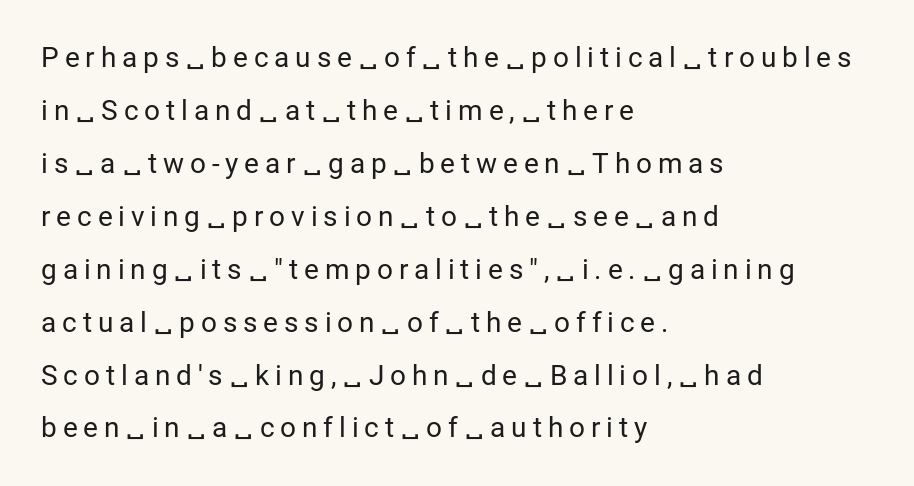
Q: Is the text bold? A: No.
Q: Is the text italic (slanted)? A: No, it is upright.
Q: Is the typeface a serif or a sans-serif typeface? A: Sans-serif.
Q: Is the text underlined? A: No.
Q: How is the paragraph aligned? A: Left-aligned.
Q: Is the spacing between letters normal or unusually wide? A: Unusually wide.
Q: Width (condensed, normal, or wide)? A: Normal.
Q: Stroke contrast? A: Low.
Q: x-height? A: Medium.
Q: Monospaced? A: No.
